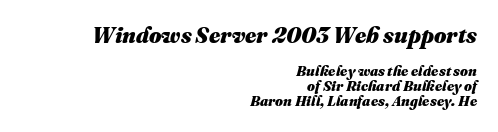
The image shows 22 px bold type, italic (leaning right); set right-aligned, tight line spacing (1.07x), normal letter spacing, not underlined; the first (top) block is 1.57x larger.
